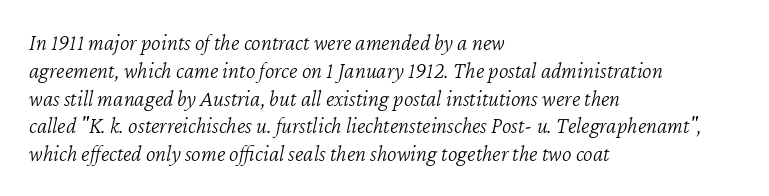
The image shows 23 px text type, italic (leaning right); set left-aligned, line spacing 1.21x, normal letter spacing, not underlined.
